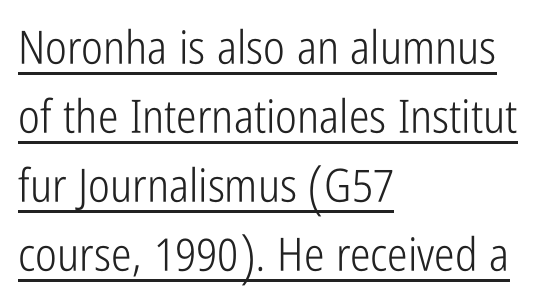
The image shows 46 px light, condensed sans-serif type, upright; set left-aligned, normal line spacing (1.5x), normal letter spacing, underlined; low stroke contrast and a medium x-height.
